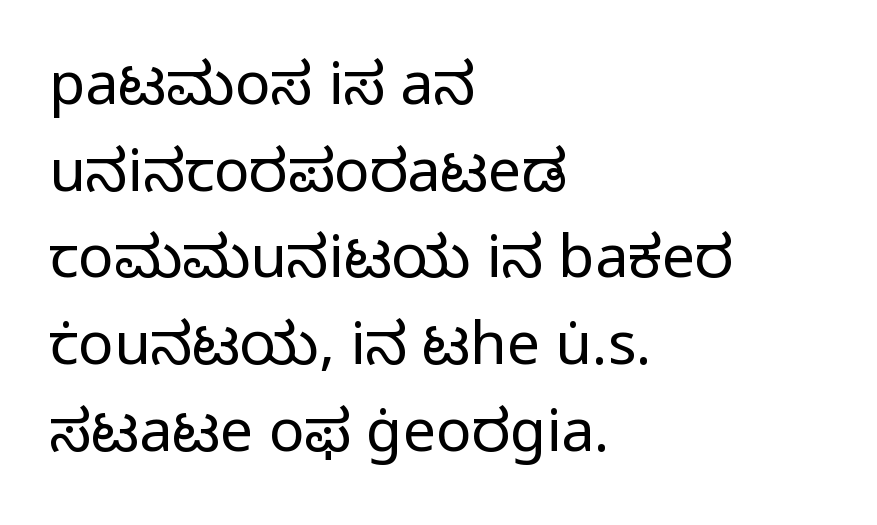
Casual observation: everything's shoved over to the left. The designer left line spacing at the default. The font is comparable to plain body text, perhaps lighter. What kind of face is this? One without serifs — a sans.
